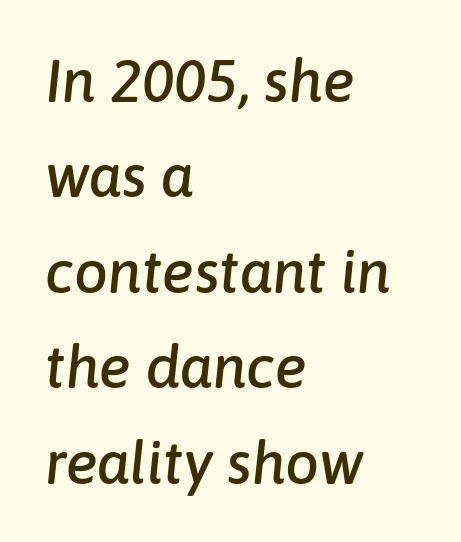
The image shows 60 px text type, italic (leaning right); set left-aligned, normal line spacing (1.59x), normal letter spacing, not underlined; low stroke contrast and a medium x-height.
